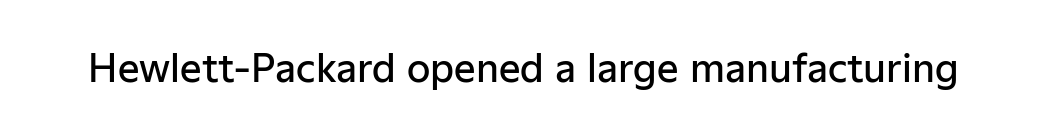
Style check: upright. These lines keep a tight, regular rhythm from letter to letter. As a designer I'd log this as weight 600, semibold. The gap between lines stays unmarked. The type family on display is of the sans-serif kind.
